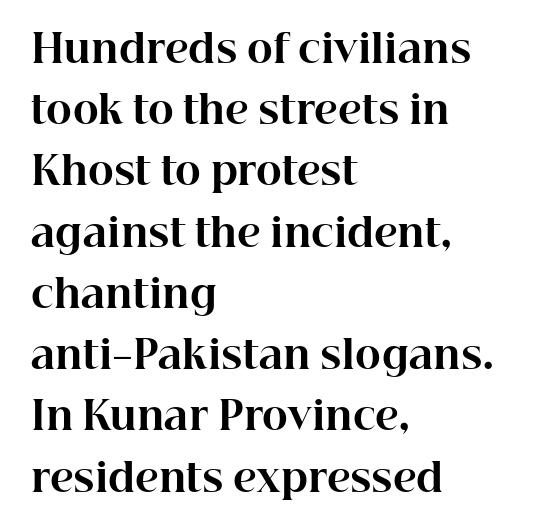
The letters advance in unequal steps, a hallmark of proportional type. The rendering uses a bold face; every stroke is thick and dark. These lines sit exactly where default settings would place them. The axis of the letterforms is exactly vertical.
